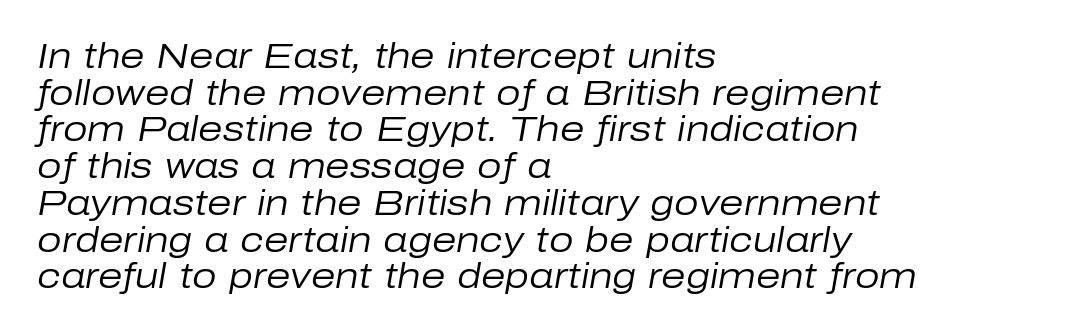
Q: Is the text bold? A: No.
Q: Is the text italic (slanted)? A: Yes, it leans right by about 10 degrees.
Q: Is the text underlined? A: No.
Q: How is the paragraph aligned? A: Left-aligned.
Q: Is the spacing between letters normal or unusually wide? A: Normal.
Q: Is the spacing between lines tight, normal or loose? A: Tight.
Q: Width (condensed, normal, or wide)? A: Normal.
Q: Stroke contrast? A: Low.
Q: x-height? A: Medium.
Q: Monospaced? A: No.
